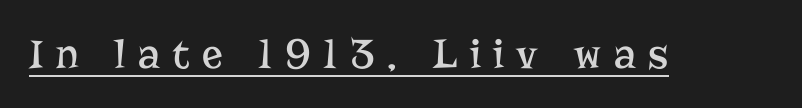
{"serif": "yes", "italic": "no", "bold": "no", "weight": "regular", "width": "normal", "stroke_contrast": "low", "x_height": "medium", "monospaced": "no", "underline": "yes", "letter_spacing": "wide", "letter_spacing_em": 0.29, "glyph_px": 43}
